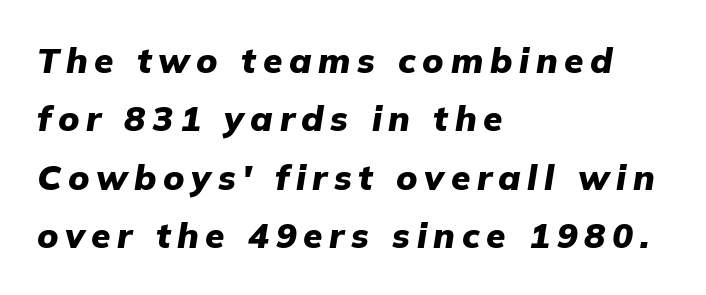
Q: Is the text bold? A: Yes.
Q: Is the text italic (slanted)? A: Yes, it leans right by about 9 degrees.
Q: Is the text underlined? A: No.
Q: How is the paragraph aligned? A: Left-aligned.
Q: Is the spacing between lines tight, normal or loose? A: Normal.
Q: Width (condensed, normal, or wide)? A: Normal.
Q: Stroke contrast? A: Low.
Q: x-height? A: Medium.
Q: Monospaced? A: No.
